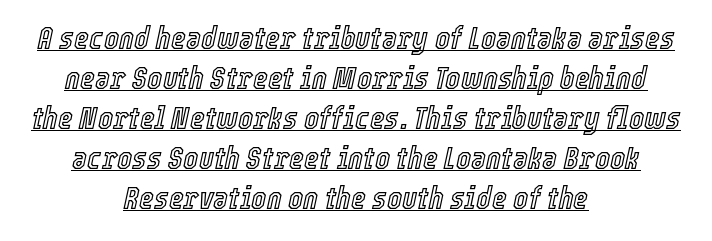
The image shows 32 px condensed type, italic (leaning right); set centered, normal line spacing (1.25x), normal letter spacing, underlined; a medium x-height.
